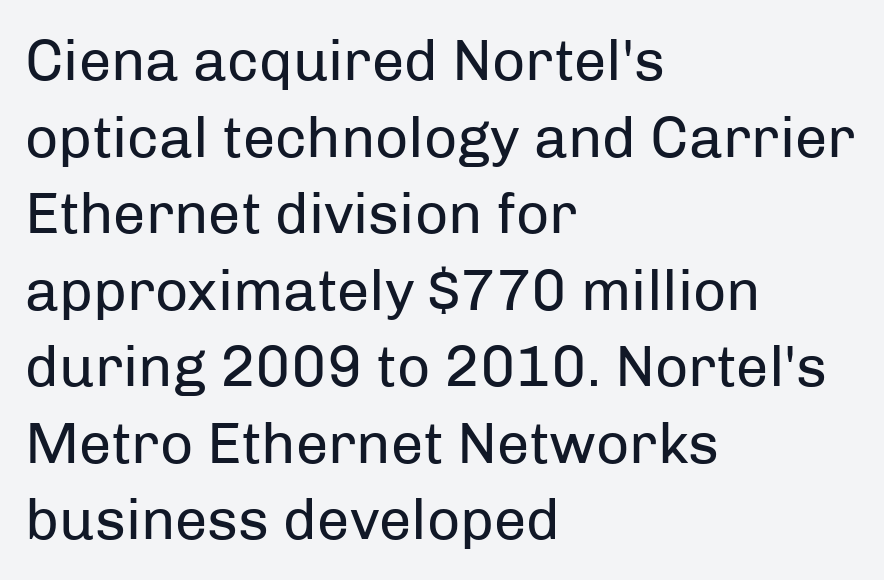
The image shows 58 px regular-weight sans-serif type, upright; set left-aligned, normal line spacing (1.32x), normal letter spacing, not underlined; low stroke contrast and a medium x-height.
